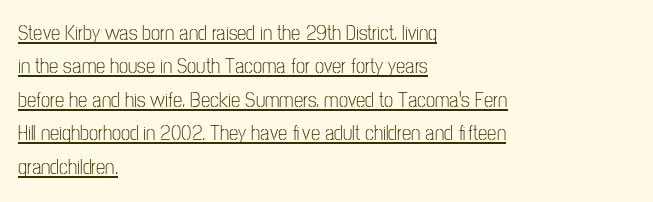
Q: Is the text bold? A: No.
Q: Is the text italic (slanted)? A: No, it is upright.
Q: Is the text underlined? A: Yes.
Q: How is the paragraph aligned? A: Left-aligned.
Q: Is the spacing between letters normal or unusually wide? A: Normal.
Q: Is the spacing between lines tight, normal or loose? A: Normal.
